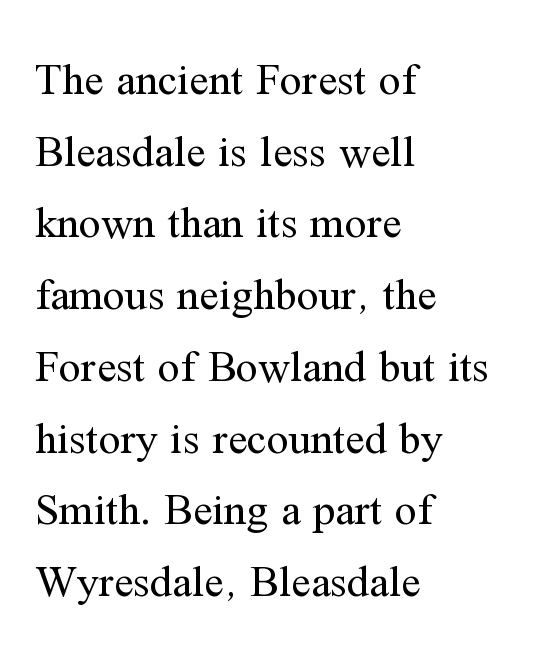
{"serif": "yes", "italic": "no", "bold": "no", "weight": "regular", "width": "normal", "stroke_contrast": "medium", "x_height": "medium", "monospaced": "no", "underline": "no", "align": "left", "line_spacing": "normal", "line_spacing_ratio": 1.63, "letter_spacing": "normal", "letter_spacing_em": 0.0, "glyph_px": 44}
